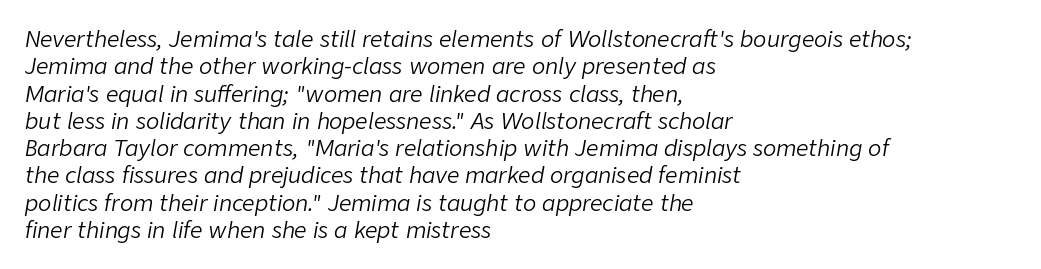
{"italic": "yes", "lean": "right", "slant_degrees": 9, "bold": "no", "underline": "no", "align": "left", "line_spacing_ratio": 1.24, "letter_spacing": "normal", "letter_spacing_em": 0.0, "glyph_px": 22}
